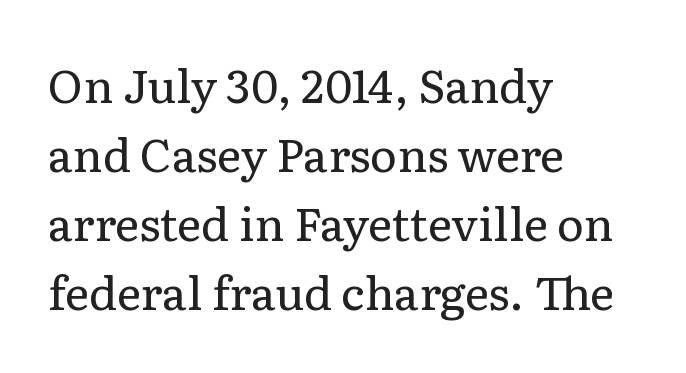
When letters stand straight like this, we call the style roman or upright. Baseline-to-baseline distance is the conventional proportion of letter height. The text was rendered using a seriffed face with decorative stroke endings. Lines of text with bare space underneath. The passage shown has conventional tracking throughout.
